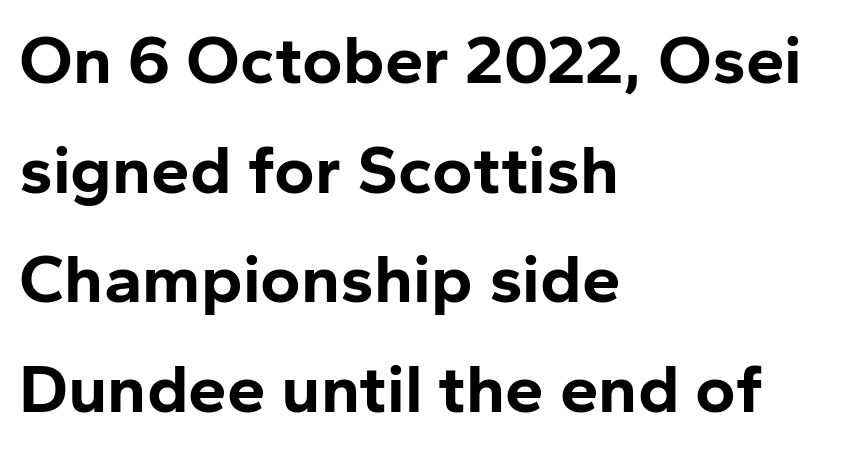
Evenly set lines give the paragraph a standard silhouette. Standard letterfit; no display-style spreading of the glyphs. Designer's note — italics off, roman on. The strokes are fattened all the way to bold. The rendering uses natural spacing where letterforms have individual widths.
